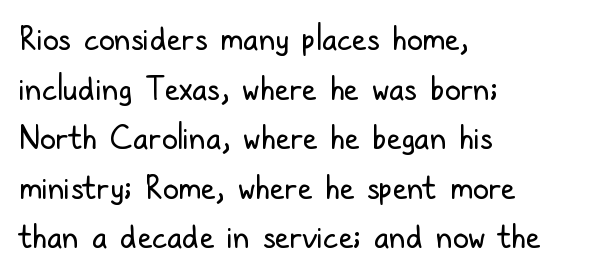
{"serif": "no", "italic": "no", "bold": "no", "weight": "regular", "width": "condensed", "stroke_contrast": "low", "x_height": "medium", "monospaced": "no", "underline": "no", "align": "left", "line_spacing": "normal", "line_spacing_ratio": 1.55, "letter_spacing": "normal", "letter_spacing_em": 0.0, "glyph_px": 32}
